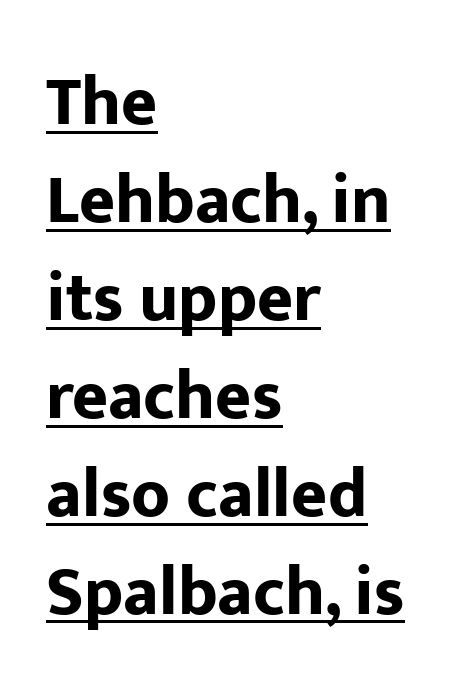
A baseline rule has been typeset under these characters. Every row of glyphs begins at an identical x-position on the left. Does extra space separate the letters? No, they use regular spacing. Unlike a traditional serif, this face leaves its strokes unadorned.
